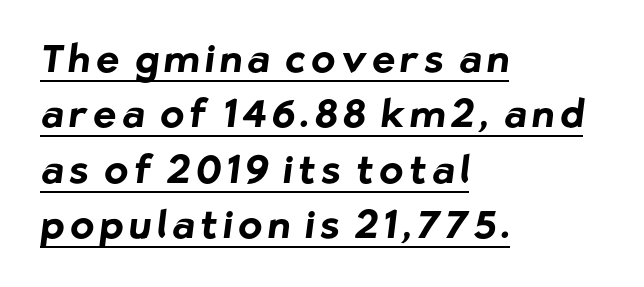
{"serif": "no", "bold": "yes", "weight": "bold", "width": "normal", "stroke_contrast": "low", "x_height": "medium", "monospaced": "no", "underline": "yes", "align": "left", "line_spacing": "normal", "line_spacing_ratio": 1.42, "glyph_px": 39}
